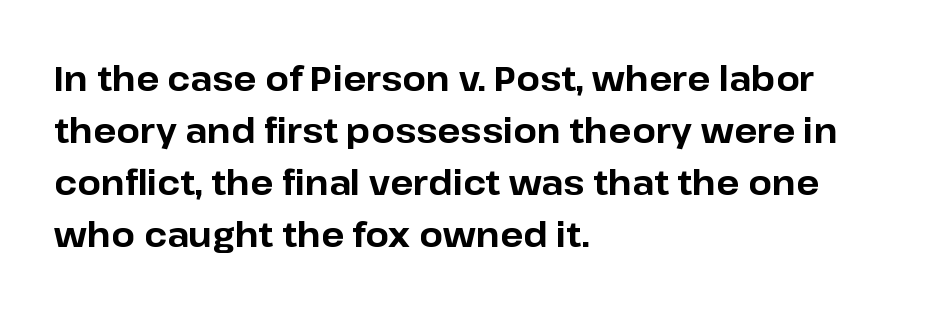
The image shows 34 px bold sans-serif type, upright; set left-aligned, normal line spacing (1.53x), normal letter spacing, not underlined; low stroke contrast and a medium x-height.
